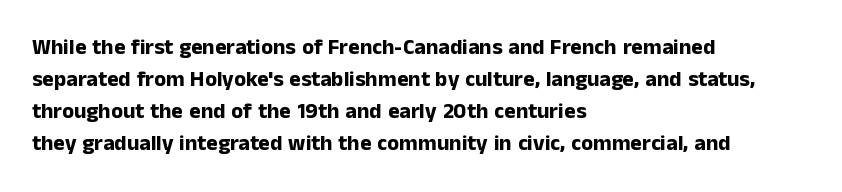
The image shows 22 px bold type, upright; set left-aligned, normal line spacing (1.45x), normal letter spacing, not underlined.
